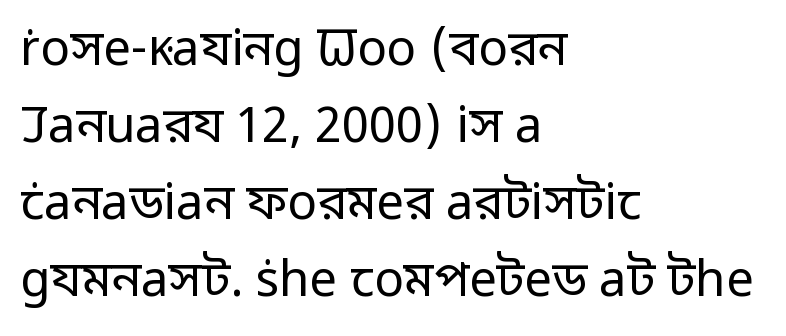
Short and long lines alike share a common starting point at left. A typesetter would mark this as roman, not italic. Weight: regular or lighter. The lines sit at an ordinary, default distance from one another. These lines are rendered in a variable-pitch font. In terms of letterform style, serifs are entirely absent.
